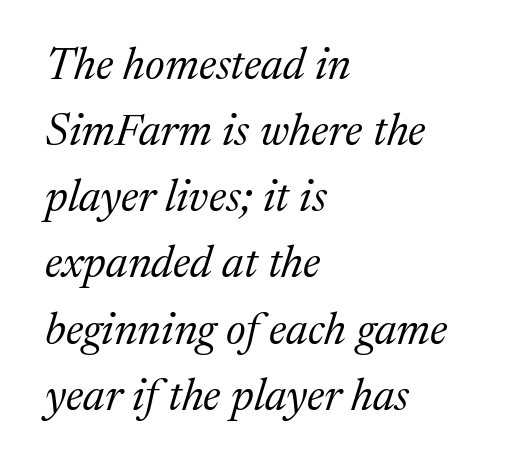
{"serif": "yes", "italic": "yes", "lean": "right", "slant_degrees": 17, "bold": "no", "weight": "regular", "width": "normal", "stroke_contrast": "medium", "x_height": "medium", "monospaced": "no", "underline": "no", "align": "left", "line_spacing": "normal", "line_spacing_ratio": 1.47, "letter_spacing": "normal", "letter_spacing_em": 0.0, "glyph_px": 45}
